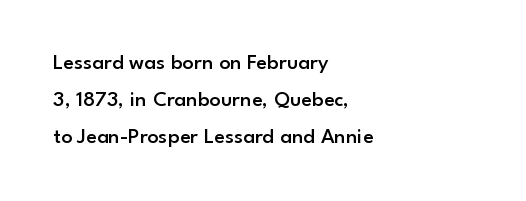
Q: Is the text bold? A: Semi-bold.
Q: Is the text italic (slanted)? A: No, it is upright.
Q: Is the text underlined? A: No.
Q: How is the paragraph aligned? A: Left-aligned.
Q: Is the spacing between letters normal or unusually wide? A: Normal.
Q: Is the spacing between lines tight, normal or loose? A: Normal.
